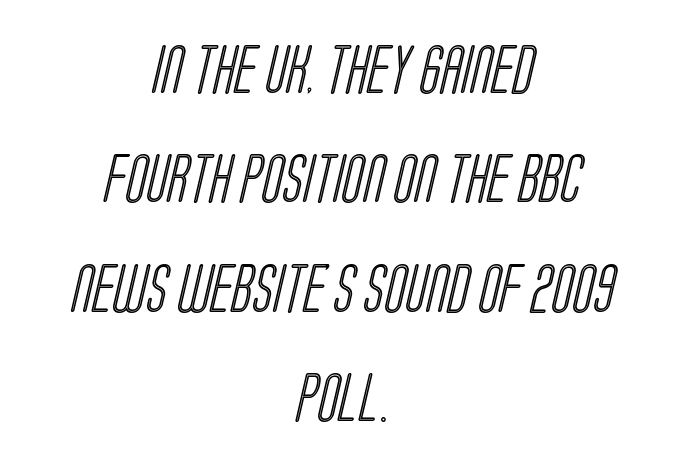
Q: Is the text underlined? A: No.
Q: How is the paragraph aligned? A: Centered.
Q: Is the spacing between letters normal or unusually wide? A: Normal.
Q: Is the spacing between lines tight, normal or loose? A: Loose.
Q: Width (condensed, normal, or wide)? A: Condensed.
Q: x-height? A: Large.
Q: Monospaced? A: No.
